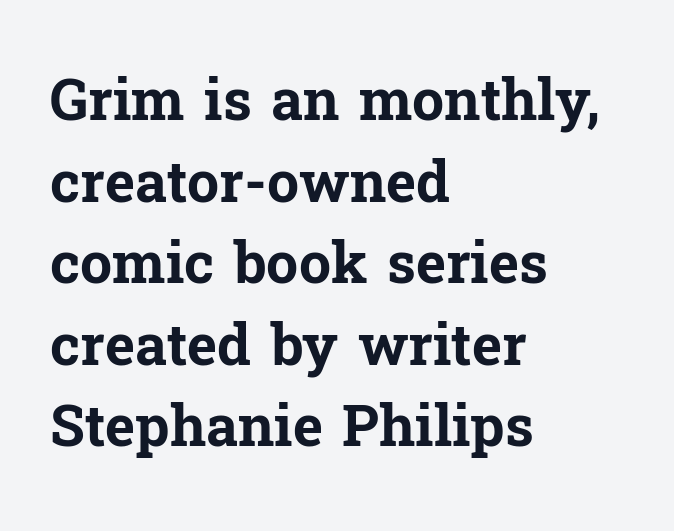
{"serif": "yes", "italic": "no", "bold": "yes", "weight": "bold", "width": "normal", "stroke_contrast": "low", "x_height": "medium", "monospaced": "no", "underline": "no", "align": "left", "line_spacing": "normal", "line_spacing_ratio": 1.43, "letter_spacing": "normal", "letter_spacing_em": 0.0, "glyph_px": 57}
